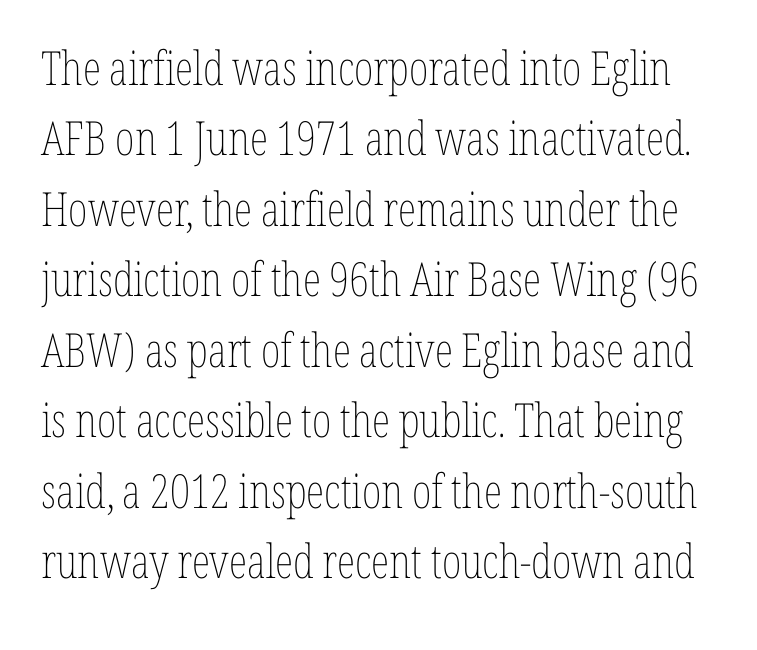
Q: Is the text bold? A: No.
Q: Is the text italic (slanted)? A: No, it is upright.
Q: Is the text underlined? A: No.
Q: Is the spacing between letters normal or unusually wide? A: Normal.
Q: Is the spacing between lines tight, normal or loose? A: Normal.
Q: Width (condensed, normal, or wide)? A: Condensed.
Q: Stroke contrast? A: Low.
Q: x-height? A: Medium.
Q: Monospaced? A: No.
